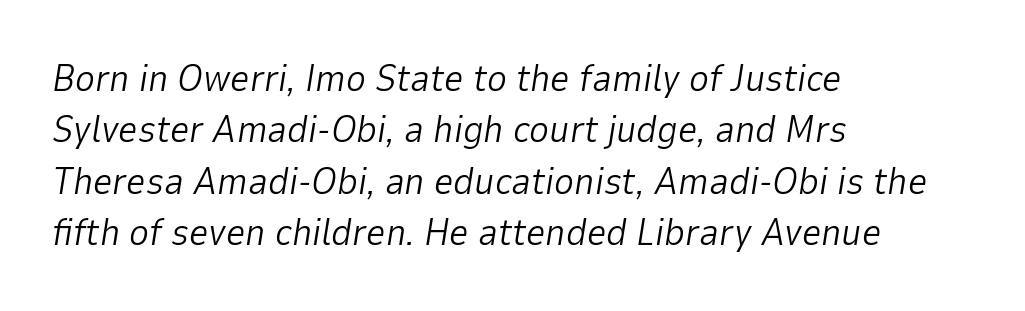
Letters rest on an invisible, unmarked baseline. Nothing unusual about the tracking: characters are spaced as the font intends. Horizontal alignment here is leftward, the default for most running prose. The typesetting does not lean heavy: it is not bold. Is there much room between lines? A standard amount, neither cramped nor airy.
